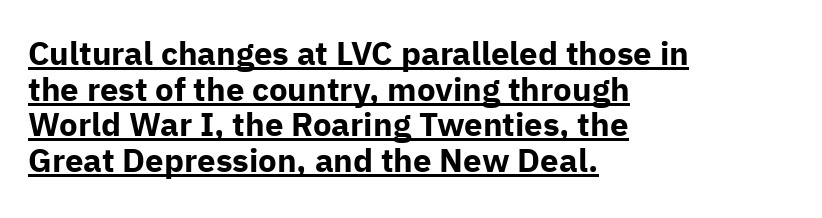
Q: Is the text bold? A: Yes.
Q: Is the text italic (slanted)? A: No, it is upright.
Q: Is the typeface a serif or a sans-serif typeface? A: Sans-serif.
Q: Is the text underlined? A: Yes.
Q: How is the paragraph aligned? A: Left-aligned.
Q: Is the spacing between letters normal or unusually wide? A: Normal.
Q: Is the spacing between lines tight, normal or loose? A: Tight.
Q: Width (condensed, normal, or wide)? A: Normal.
Q: Stroke contrast? A: Low.
Q: x-height? A: Medium.
Q: Monospaced? A: No.
